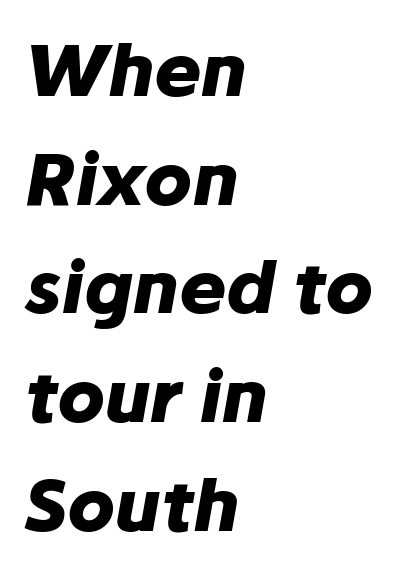
The image shows 71 px heavy type, italic (leaning right); set left-aligned, normal line spacing (1.53x), normal letter spacing, not underlined; low stroke contrast and a medium x-height.
